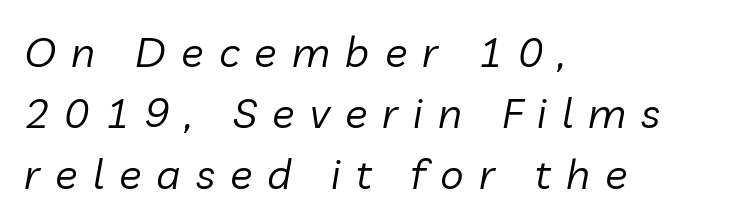
The image shows 42 px regular-weight type, italic (leaning right); set left-aligned, normal line spacing (1.45x), unusually wide letter spacing (+0.36 em), not underlined; low stroke contrast and a medium x-height.
